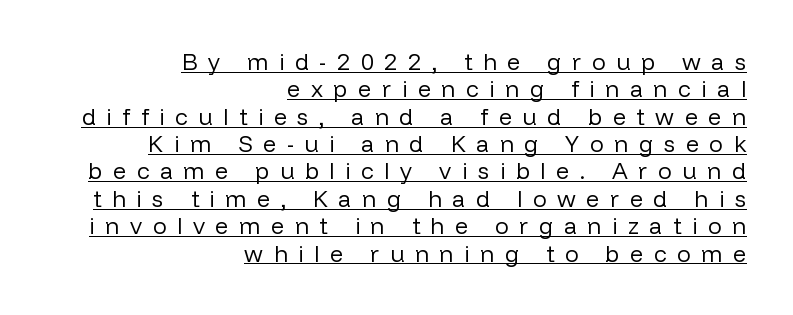
These glyphs show unthickened strokes, regular width or finer. The type is letterspaced generously, with wide tracking. Every word sits above its own underline. Teacher's note: observe the even right margin — that is flush-right alignment. The type sits square on the baseline with zero lean.
